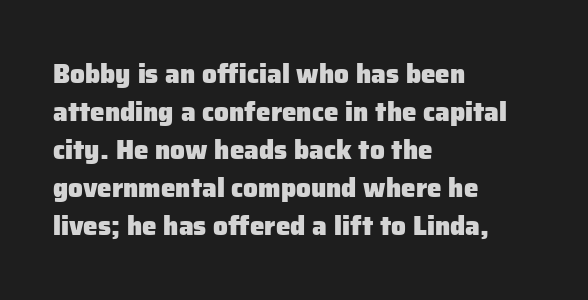
{"italic": "no", "bold": "yes", "underline": "no", "align": "left", "line_spacing": "normal", "line_spacing_ratio": 1.46, "letter_spacing": "normal", "letter_spacing_em": 0.0, "glyph_px": 26}
